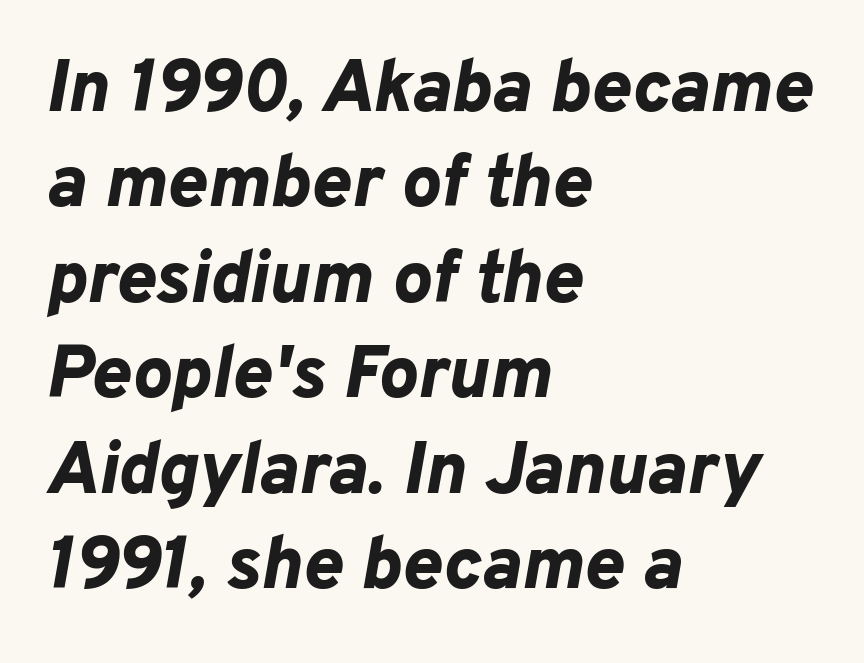
Does the lettering tilt? It does — this is italic. The type is set solid horizontally, with unmodified tracking. The typesetting leans heavy: a genuine bold. Layout note: lines flush left.
